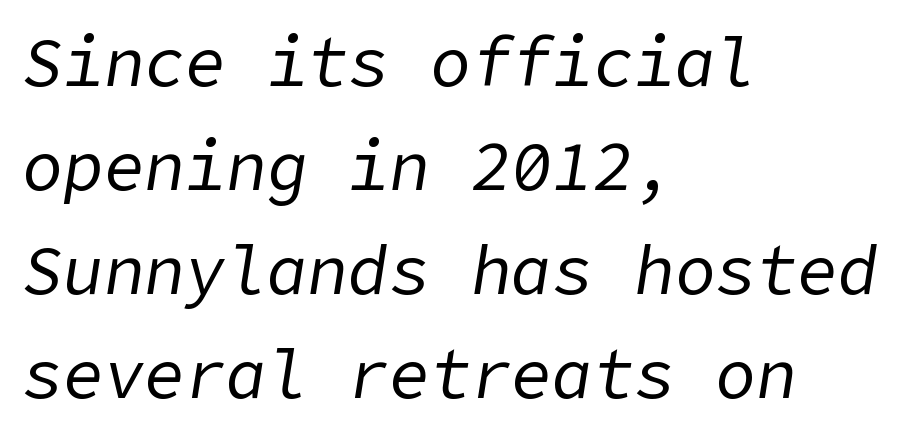
Q: Is the text bold? A: No.
Q: Is the text italic (slanted)? A: Yes, it leans right by about 9 degrees.
Q: Is the text underlined? A: No.
Q: How is the paragraph aligned? A: Left-aligned.
Q: Is the spacing between letters normal or unusually wide? A: Normal.
Q: Is the spacing between lines tight, normal or loose? A: Normal.
Q: Width (condensed, normal, or wide)? A: Normal.
Q: Stroke contrast? A: Low.
Q: x-height? A: Medium.
